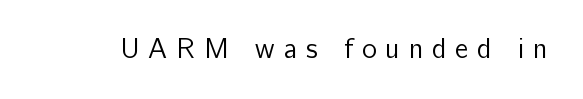
The image shows 28 px regular-weight sans-serif type, upright; set unusually wide letter spacing (+0.31 em), not underlined; low stroke contrast and a medium x-height.
